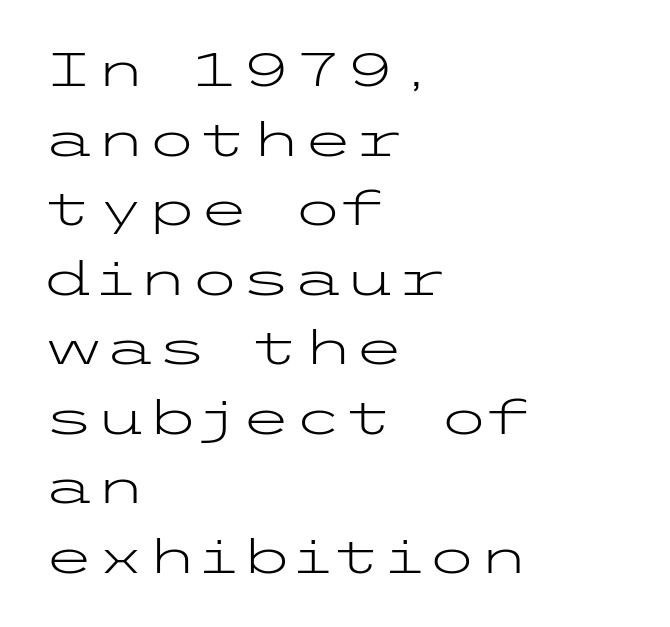
The letters sit at their default tracking, neither squeezed nor spread. Ordinary non-slanted type is in use. Notice how the passage keeps a crisp vertical edge on the left only. Vertical spacing — default. The foot of each line stays bare and open. Letters have the restrained weight of plain body copy at most.
